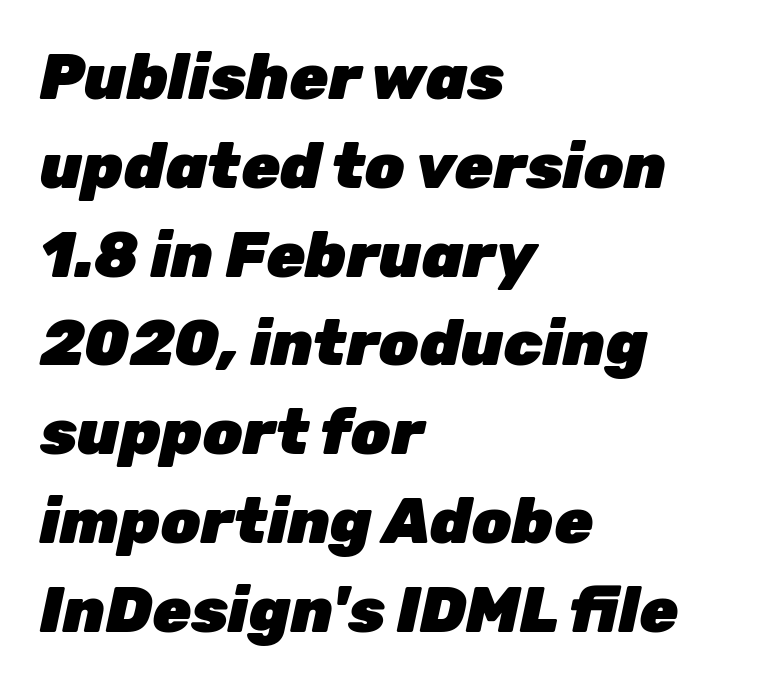
Does extra space separate the letters? No, they use regular spacing. The axis of the letterforms is tilted away from vertical. The font is running at its bold setting. The space beneath each line is pristine and unruled. Looks like regular typesetting: each glyph gets only the width it needs. A classic flush-left, rag-right setting is used for this passage.
